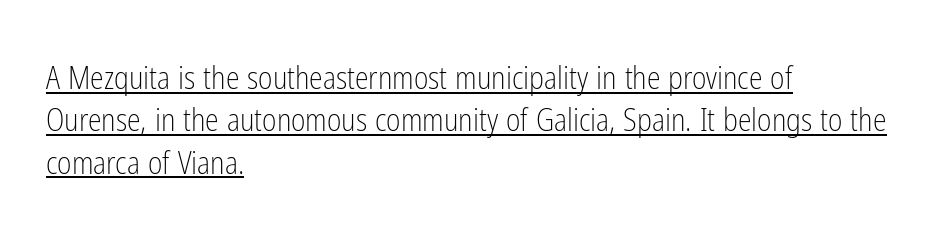
The image shows 31 px light, condensed sans-serif type, upright; set left-aligned, normal line spacing (1.37x), normal letter spacing, underlined; low stroke contrast and a medium x-height.
